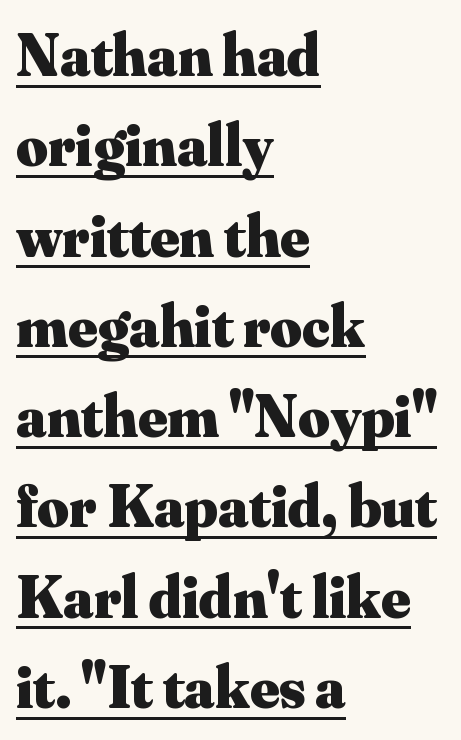
{"serif": "yes", "italic": "no", "bold": "yes", "weight": "heavy", "width": "normal", "stroke_contrast": "medium", "x_height": "small", "monospaced": "no", "underline": "yes", "align": "left", "line_spacing": "normal", "line_spacing_ratio": 1.48, "letter_spacing": "normal", "letter_spacing_em": 0.0, "glyph_px": 61}
